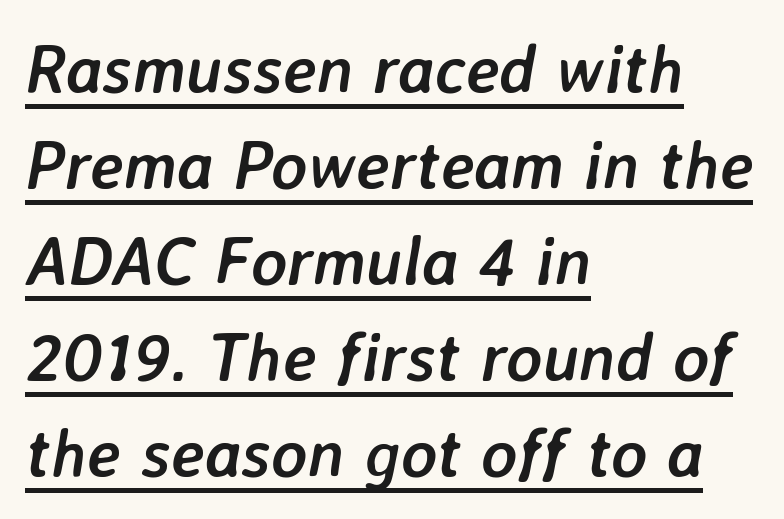
The passage shown stacks its lines at a standard gap. Do the characters align in a grid? No, the font is proportional. How heavy is the stroke? Heavy — this is a bold. This sample uses plain, unmodified letter spacing.
